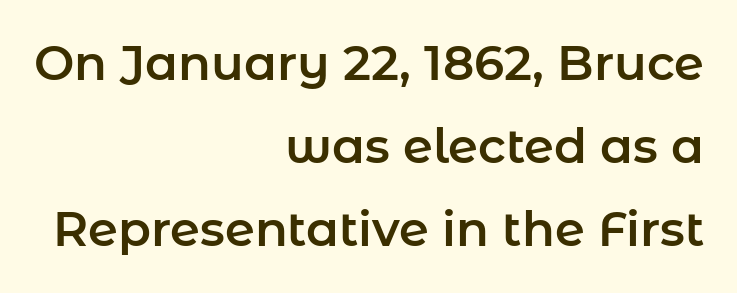
{"serif": "no", "italic": "no", "width": "normal", "stroke_contrast": "low", "x_height": "medium", "monospaced": "no", "underline": "no", "align": "right", "line_spacing_ratio": 1.73, "letter_spacing": "normal", "letter_spacing_em": 0.0, "glyph_px": 48}
